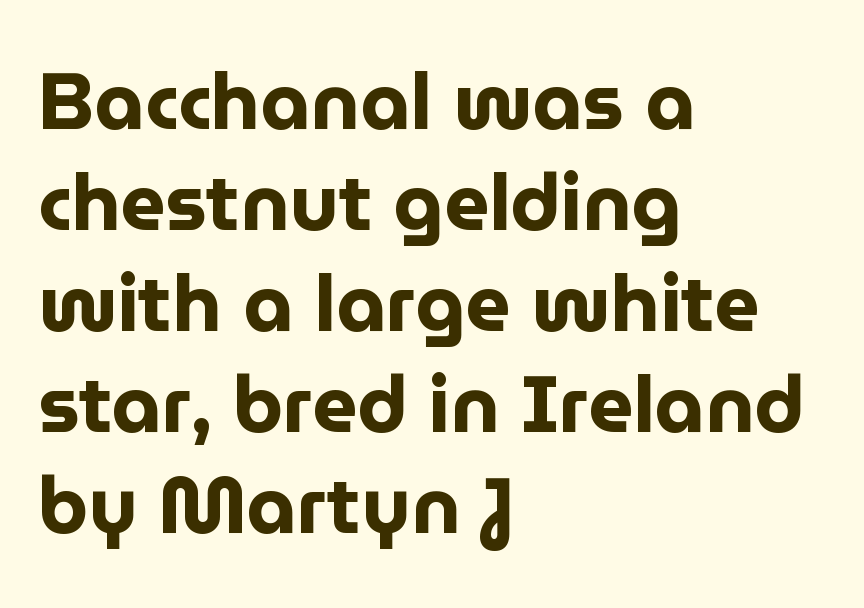
Q: Is the text bold? A: Yes.
Q: Is the text italic (slanted)? A: No, it is upright.
Q: Is the typeface a serif or a sans-serif typeface? A: Sans-serif.
Q: Is the text underlined? A: No.
Q: How is the paragraph aligned? A: Left-aligned.
Q: Is the spacing between letters normal or unusually wide? A: Normal.
Q: Is the spacing between lines tight, normal or loose? A: Normal.
Q: Width (condensed, normal, or wide)? A: Normal.
Q: Stroke contrast? A: Low.
Q: x-height? A: Medium.
Q: Monospaced? A: No.
